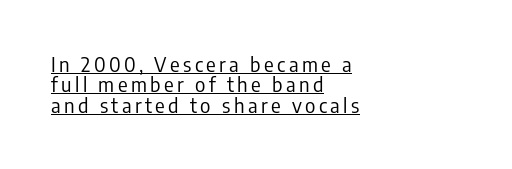
Q: Is the text bold? A: No.
Q: Is the text italic (slanted)? A: No, it is upright.
Q: Is the text underlined? A: Yes.
Q: How is the paragraph aligned? A: Left-aligned.
Q: Is the spacing between lines tight, normal or loose? A: Tight.
